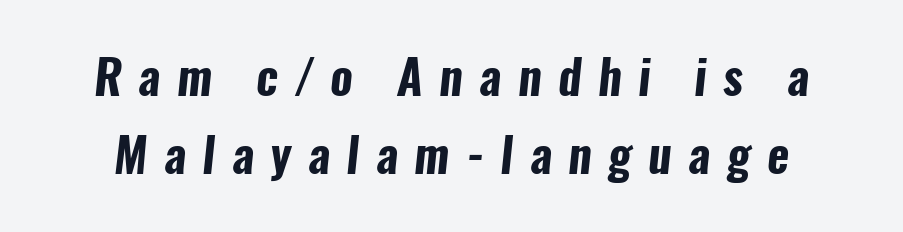
{"serif": "no", "bold": "yes", "weight": "bold", "width": "condensed", "stroke_contrast": "low", "x_height": "medium", "monospaced": "no", "underline": "no", "line_spacing": "normal", "line_spacing_ratio": 1.66, "letter_spacing": "wide", "letter_spacing_em": 0.35, "glyph_px": 47}
